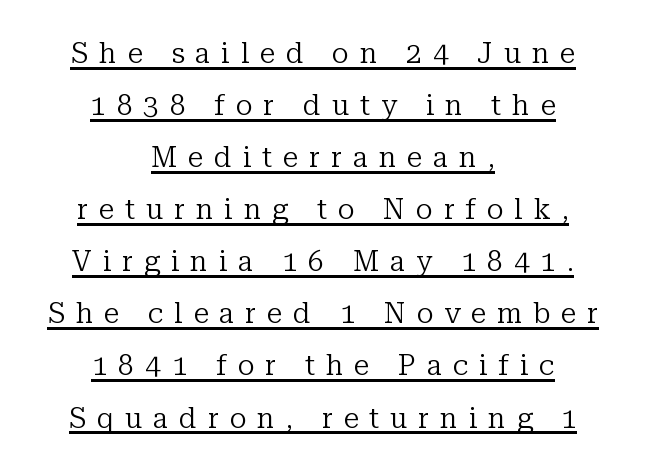
The image shows 28 px regular-weight serif type, upright; set centered, line spacing 1.86x, unusually wide letter spacing (+0.39 em), underlined; low stroke contrast and a medium x-height.
